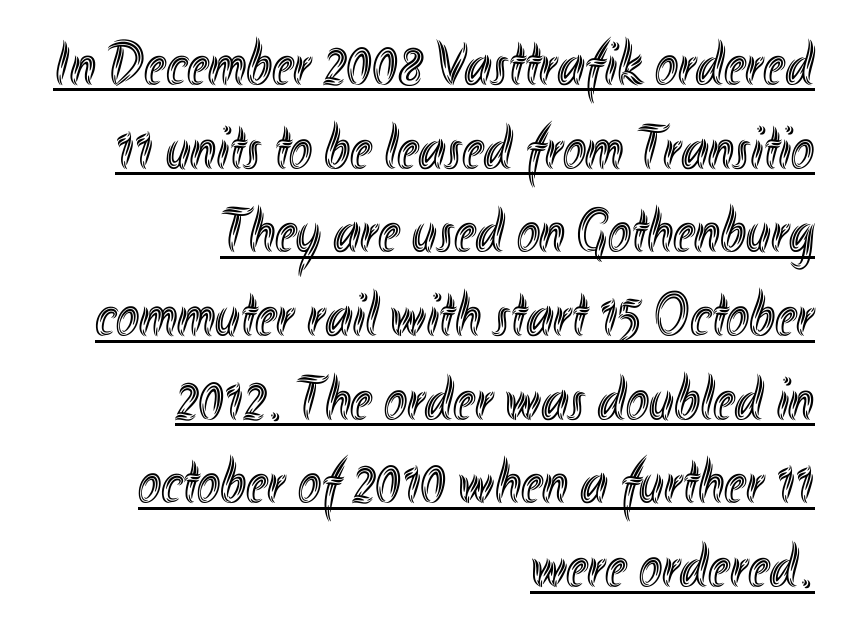
Observe the ordinary spacing: letters are neighbours, not strangers. The rendering uses the underline text-decoration. These lines are rendered in a variable-pitch font. Honestly, the row spacing looks completely unremarkable. The setting favours the right margin, as signatures and pull-quotes sometimes do.
